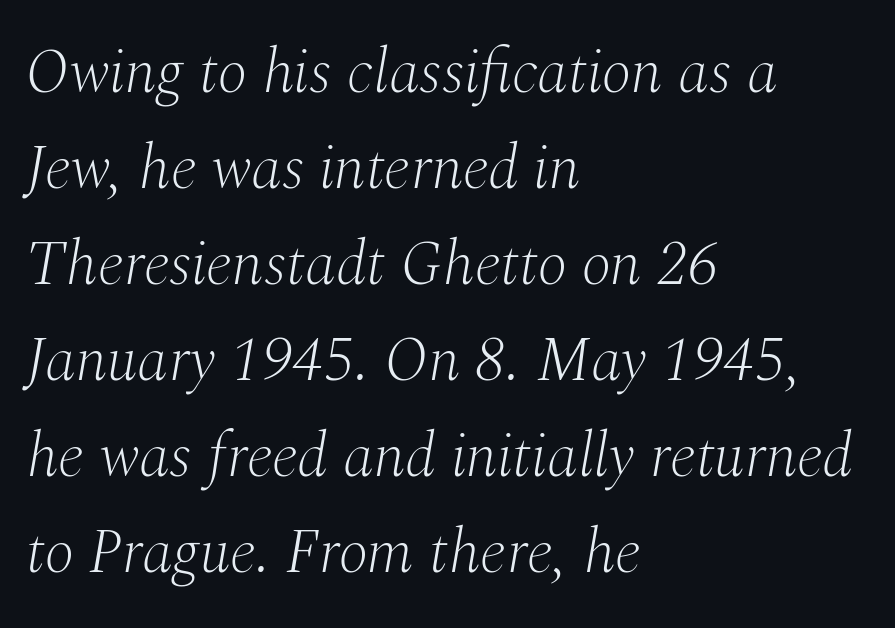
{"serif": "yes", "italic": "yes", "lean": "right", "slant_degrees": 10, "bold": "no", "weight": "light", "width": "normal", "stroke_contrast": "medium", "x_height": "medium", "monospaced": "no", "underline": "no", "align": "left", "line_spacing": "normal", "line_spacing_ratio": 1.55, "letter_spacing": "normal", "letter_spacing_em": 0.0, "glyph_px": 62}
